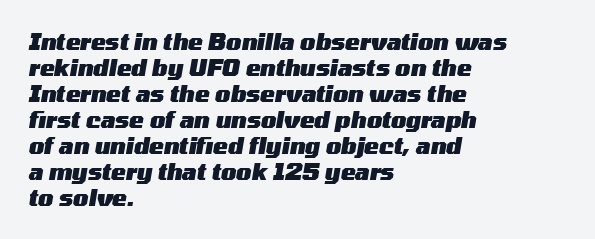
Q: Is the text bold? A: Yes.
Q: Is the text italic (slanted)? A: Yes, it leans right by about 10 degrees.
Q: Is the text underlined? A: No.
Q: How is the paragraph aligned? A: Left-aligned.
Q: Is the spacing between letters normal or unusually wide? A: Normal.
